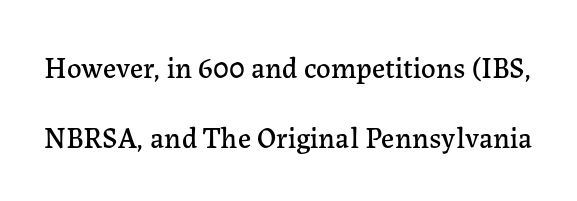
The image shows 29 px serif type, upright; set loose line spacing (2.41x), normal letter spacing, not underlined; low stroke contrast and a medium x-height.
